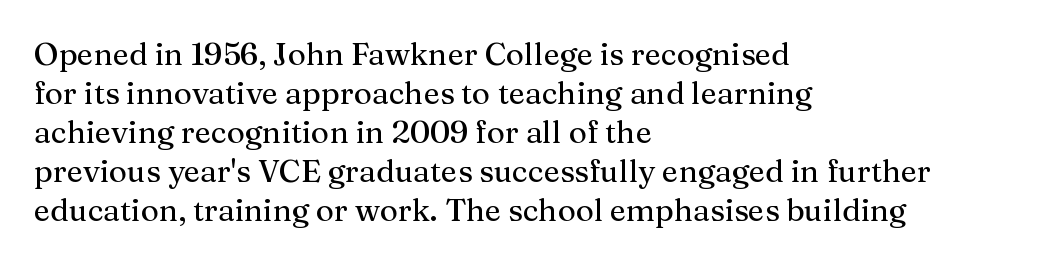
The image shows 31 px serif type, upright; set left-aligned, normal line spacing (1.26x), normal letter spacing, not underlined; medium stroke contrast and a medium x-height.
